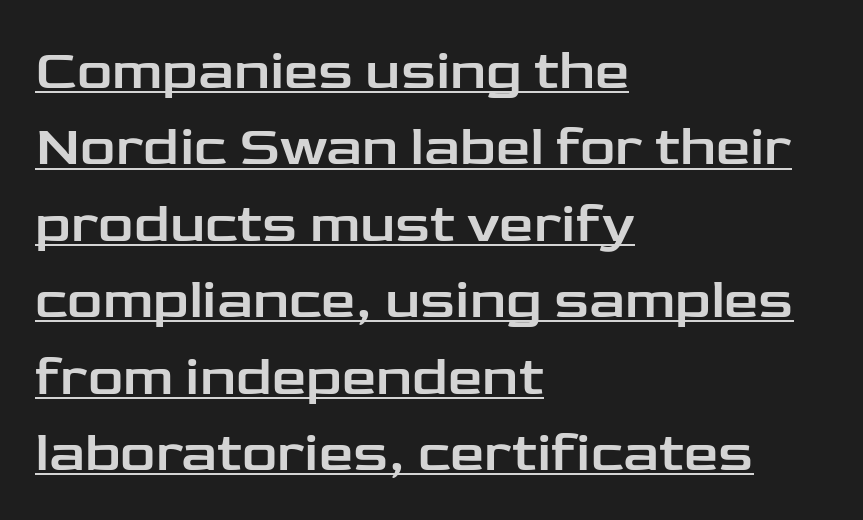
The glyphs are accompanied by a horizontal stroke just below them. Tracking value appears to be zero — textbook default spacing. Looks like regular typesetting: each glyph gets only the width it needs. The rows are spaced the way most documents space them.
